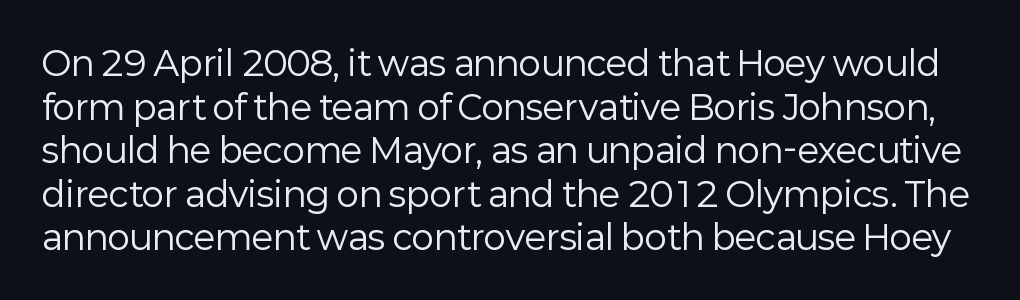
{"serif": "no", "italic": "no", "bold": "no", "weight": "regular", "width": "normal", "stroke_contrast": "low", "x_height": "medium", "monospaced": "no", "underline": "no", "line_spacing": "normal", "line_spacing_ratio": 1.28, "letter_spacing": "normal", "letter_spacing_em": 0.0, "glyph_px": 34}
